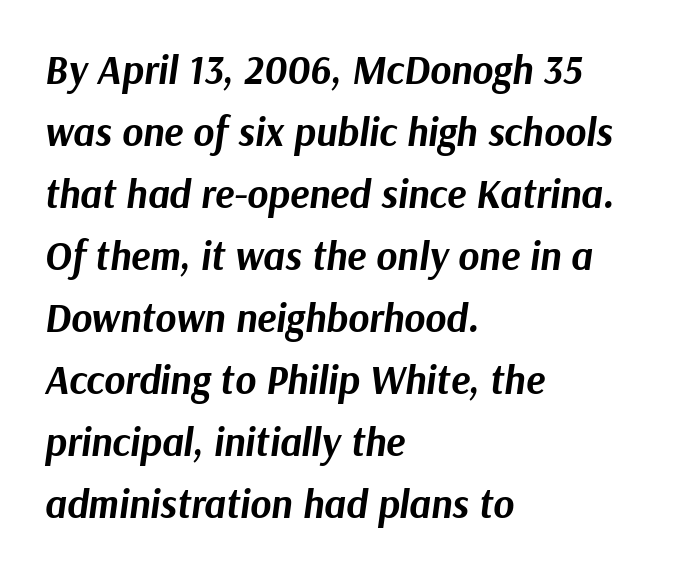
Each word holds together tightly as a unit, with standard inter-letter gaps. Slanted lettering throughout. The passage shown is typed in a proportional face where columns would drift. If you measured baseline to baseline, you'd find a middling distance. Horizontally, the lines are justified to the leading edge only.
